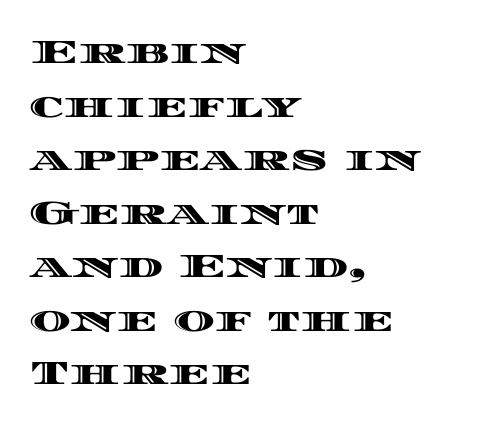
{"italic": "no", "width": "wide", "x_height": "large", "monospaced": "no", "underline": "no", "align": "left", "line_spacing": "normal", "line_spacing_ratio": 1.53, "letter_spacing": "normal", "letter_spacing_em": 0.0, "glyph_px": 35}
